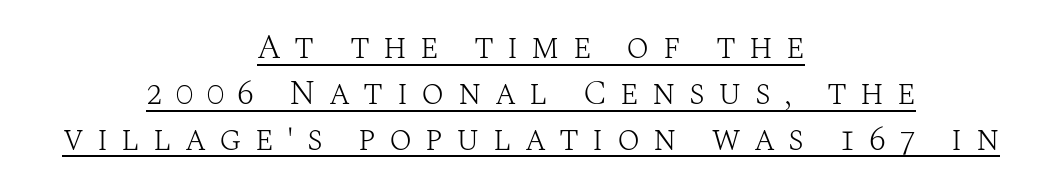
The image shows 34 px light serif type, upright; set centered, normal line spacing (1.35x), unusually wide letter spacing (+0.39 em), underlined; medium stroke contrast and a large x-height.
